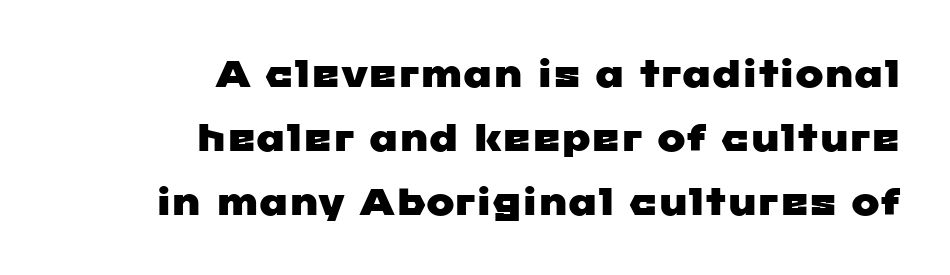
{"serif": "no", "width": "wide", "stroke_contrast": "low", "x_height": "medium", "monospaced": "no", "underline": "no", "align": "right", "line_spacing": "normal", "line_spacing_ratio": 1.69, "letter_spacing": "normal", "letter_spacing_em": 0.0, "glyph_px": 38}
